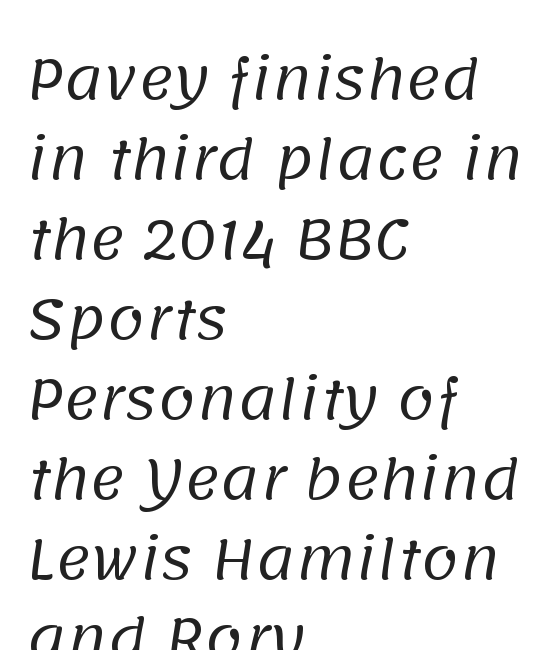
Stroke terminals: plain, sans-serif. Caption: standard tracking, unaltered. Nothing heavy about these letters — not bold at all. Teacher's note: observe the even left margin — that is flush-left alignment. Type without underlining.
